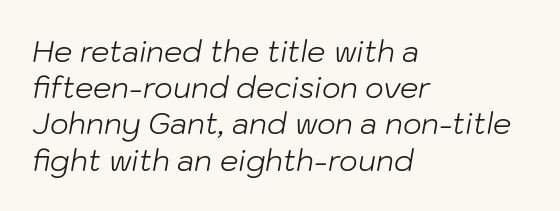
Proportional: the letters do not fall into vertical columns. Honestly, the letter spacing is just normal — you wouldn't notice it. The words here are not underlined. Italic? Definitely — the glyphs are oblique.
